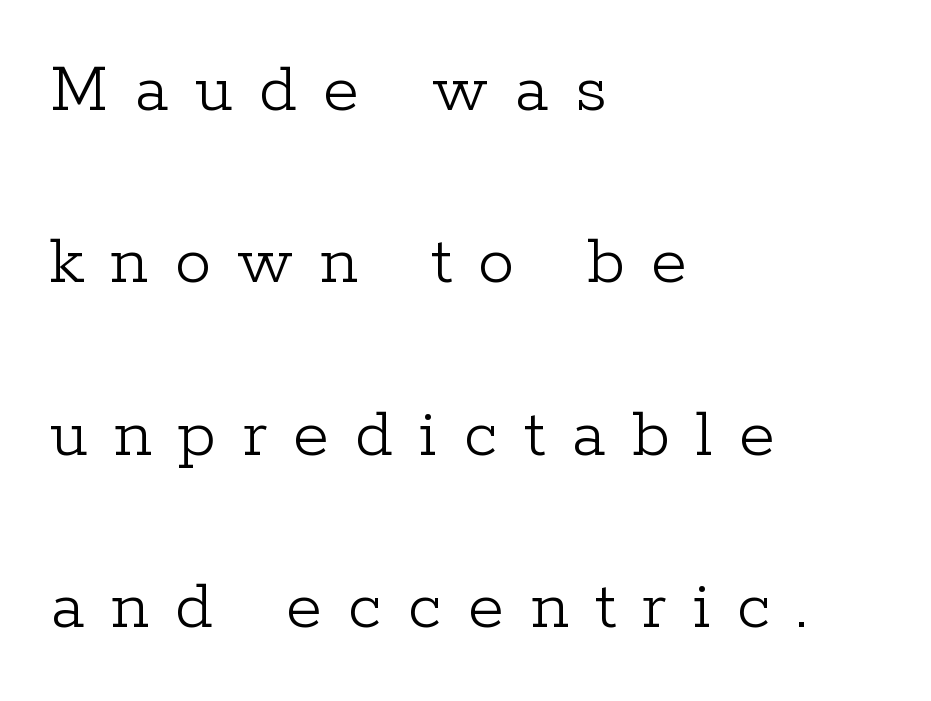
To sum up the face: it has serifs. Teacher's note: observe the even left margin — that is flush-left alignment. The weight would be labelled regular, book, light, or lighter still. If you drew a line through each stem, it would be perfectly vertical. Does extra space separate the letters? Yes, quite a lot of it.
